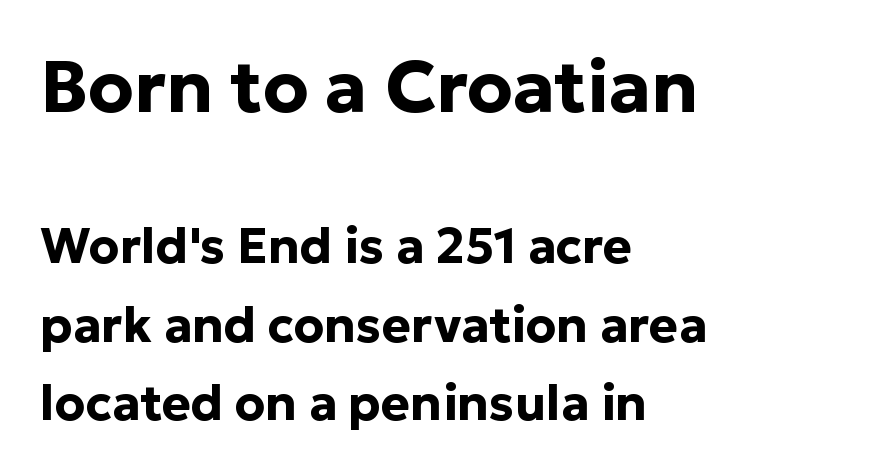
{"serif": "no", "italic": "no", "bold": "yes", "weight": "bold", "width": "normal", "stroke_contrast": "low", "x_height": "medium", "monospaced": "no", "underline": "no", "align": "left", "line_spacing": "normal", "line_spacing_ratio": 1.6, "letter_spacing": "normal", "letter_spacing_em": 0.0, "larger_block": "first", "size_ratio": 1.49, "glyph_px": 73}
